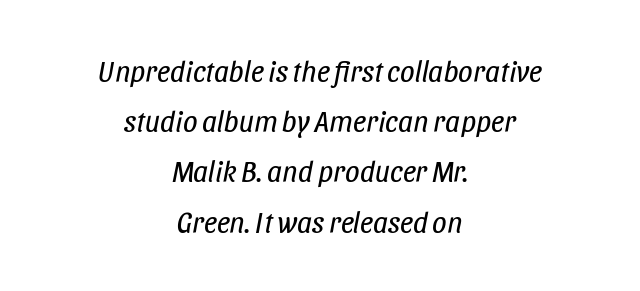
Q: Is the text bold? A: No.
Q: Is the text italic (slanted)? A: Yes, it leans right by about 11 degrees.
Q: Is the text underlined? A: No.
Q: How is the paragraph aligned? A: Centered.
Q: Is the spacing between letters normal or unusually wide? A: Normal.
Q: Width (condensed, normal, or wide)? A: Condensed.
Q: Stroke contrast? A: Low.
Q: x-height? A: Large.
Q: Monospaced? A: No.
